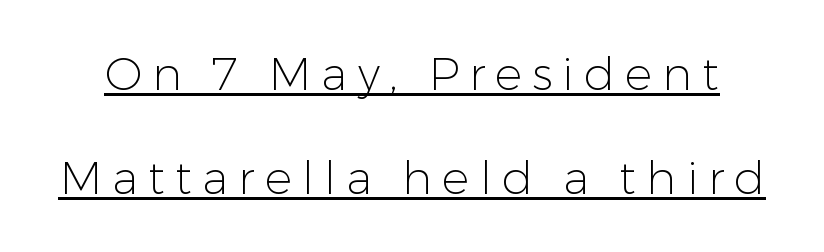
{"serif": "no", "italic": "no", "bold": "no", "weight": "light", "width": "normal", "stroke_contrast": "low", "x_height": "medium", "monospaced": "no", "underline": "yes", "line_spacing": "loose", "line_spacing_ratio": 2.27, "letter_spacing": "wide", "letter_spacing_em": 0.22, "glyph_px": 46}
